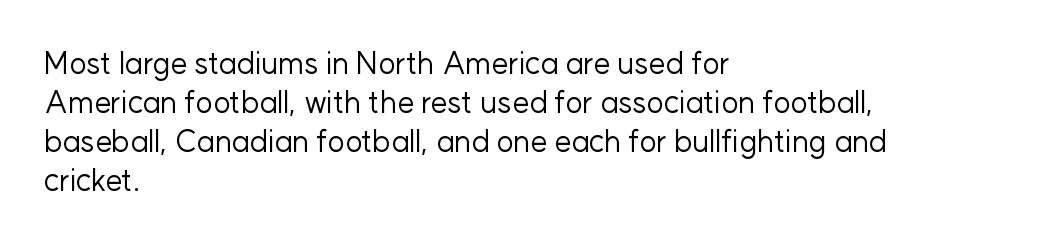
Q: Is the text bold? A: No.
Q: Is the text italic (slanted)? A: No, it is upright.
Q: Is the typeface a serif or a sans-serif typeface? A: Sans-serif.
Q: Is the text underlined? A: No.
Q: How is the paragraph aligned? A: Left-aligned.
Q: Is the spacing between letters normal or unusually wide? A: Normal.
Q: Is the spacing between lines tight, normal or loose? A: Normal.
Q: Width (condensed, normal, or wide)? A: Normal.
Q: Stroke contrast? A: Low.
Q: x-height? A: Medium.
Q: Monospaced? A: No.
